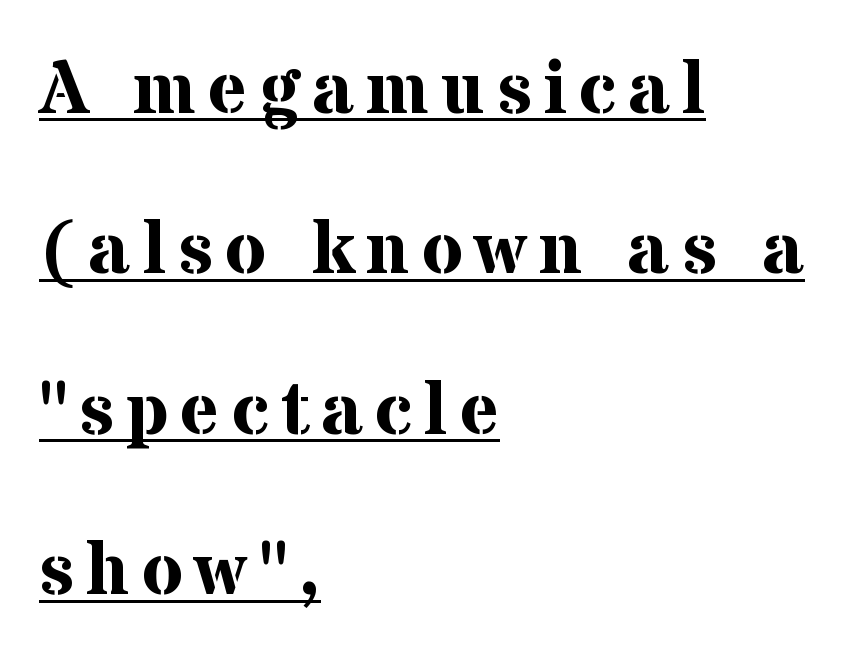
Q: Is the text bold? A: Yes.
Q: Is the text italic (slanted)? A: No, it is upright.
Q: Is the typeface a serif or a sans-serif typeface? A: Serif.
Q: Is the text underlined? A: Yes.
Q: How is the paragraph aligned? A: Left-aligned.
Q: Is the spacing between lines tight, normal or loose? A: Loose.
Q: Width (condensed, normal, or wide)? A: Normal.
Q: Stroke contrast? A: Medium.
Q: x-height? A: Medium.
Q: Monospaced? A: No.
